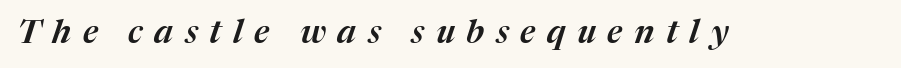
Q: Is the text italic (slanted)? A: Yes, it leans right by about 17 degrees.
Q: Is the text underlined? A: No.
Q: Is the spacing between letters normal or unusually wide? A: Unusually wide.
Q: Width (condensed, normal, or wide)? A: Normal.
Q: Stroke contrast? A: Medium.
Q: x-height? A: Medium.
Q: Monospaced? A: No.
